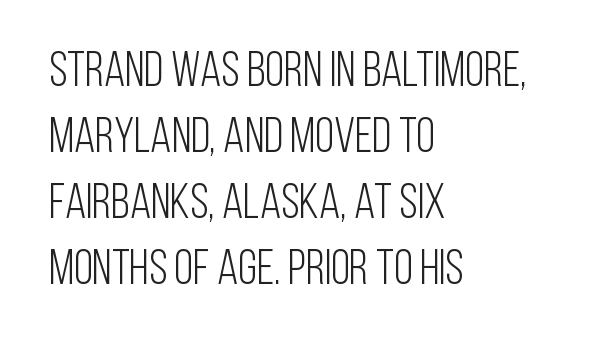
The image shows 49 px light, condensed sans-serif type, upright; set left-aligned, normal line spacing (1.35x), normal letter spacing, not underlined; low stroke contrast and a large x-height.
